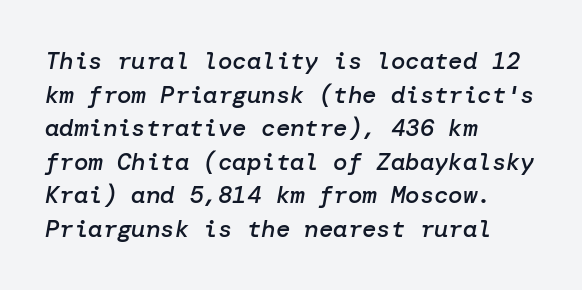
The vertical gap from one line to the next is medium. The letters sit at their default tracking, neither squeezed nor spread. These lines carry some extra weight — a demibold, not a full bold. The face used here has a pronounced slope to its letters. Bare-footed words on every line. Short and long lines alike share a common starting point at left.
